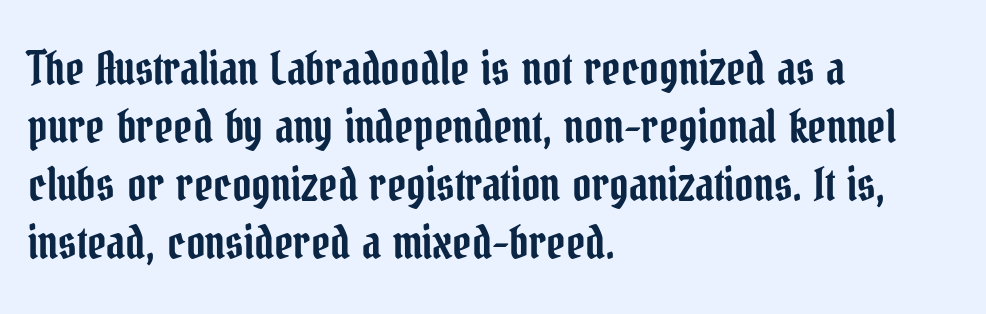
The font family rendered here belongs to the serif group. The compositor pushed each line to the left boundary. Observe the ordinary spacing: letters are neighbours, not strangers. Unmarked baselines from the first word to the last. This sample uses an upright cut, with every glyph sitting square on the baseline.
